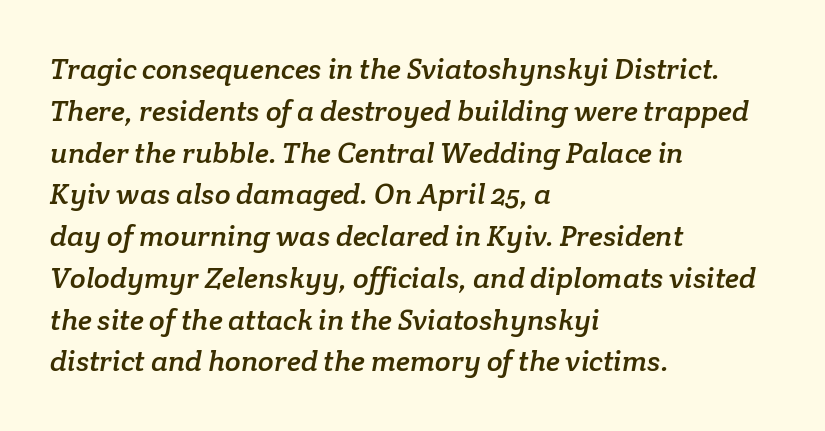
The image shows 29 px serif type; set left-aligned, normal line spacing (1.44x), normal letter spacing, not underlined; low stroke contrast and a medium x-height.
